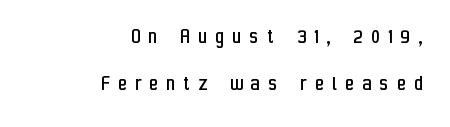
{"italic": "no", "bold": "no", "underline": "no", "align": "right", "line_spacing": "loose", "line_spacing_ratio": 2.04, "letter_spacing": "wide", "letter_spacing_em": 0.37, "glyph_px": 23}
